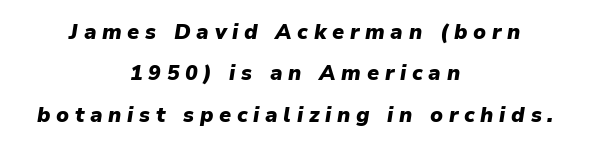
Does extra space separate the letters? Yes, quite a lot of it. The foot of each line stays bare and open. You'd pick this weight for a headline — it's a proper bold. The passage is arranged like a title page — every line centered.
